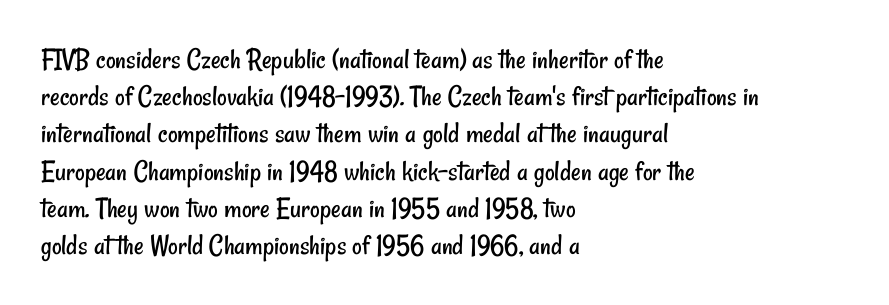
{"serif": "no", "bold": "no", "weight": "regular", "width": "condensed", "stroke_contrast": "low", "x_height": "small", "monospaced": "no", "underline": "no", "align": "left", "line_spacing_ratio": 1.24, "letter_spacing": "normal", "letter_spacing_em": 0.0, "glyph_px": 30}
